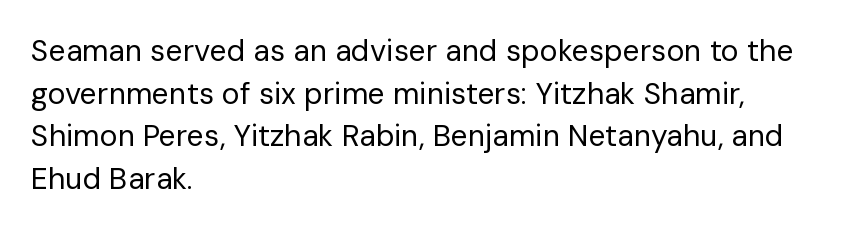
{"serif": "no", "italic": "no", "bold": "no", "weight": "regular", "width": "normal", "stroke_contrast": "low", "x_height": "medium", "monospaced": "no", "underline": "no", "align": "left", "line_spacing": "normal", "line_spacing_ratio": 1.42, "letter_spacing": "normal", "letter_spacing_em": 0.0, "glyph_px": 30}
